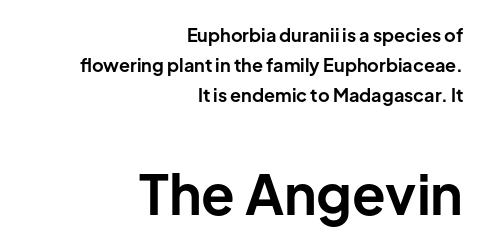
{"serif": "no", "italic": "no", "bold": "yes", "weight": "bold", "width": "normal", "stroke_contrast": "low", "x_height": "medium", "monospaced": "no", "underline": "no", "align": "right", "line_spacing": "normal", "line_spacing_ratio": 1.66, "letter_spacing": "normal", "letter_spacing_em": 0.0, "larger_block": "second", "size_ratio": 3.06, "glyph_px": 55}
